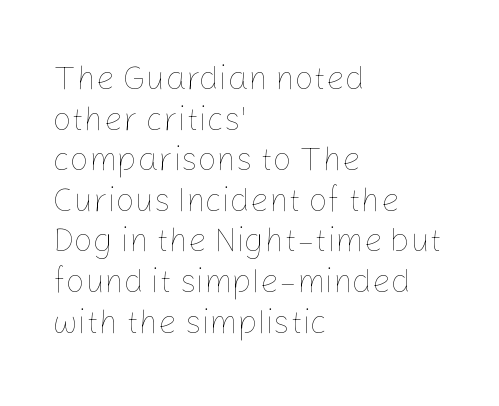
{"italic": "no", "bold": "no", "weight": "thin", "width": "normal", "stroke_contrast": "low", "x_height": "medium", "monospaced": "no", "underline": "no", "align": "left", "line_spacing_ratio": 1.23, "letter_spacing": "normal", "letter_spacing_em": 0.0, "glyph_px": 33}
